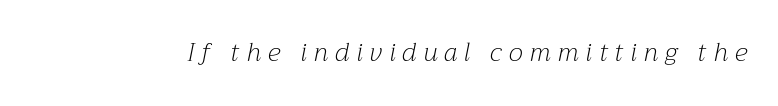
{"italic": "yes", "lean": "right", "slant_degrees": 12, "bold": "no", "underline": "no", "letter_spacing": "wide", "letter_spacing_em": 0.28, "glyph_px": 25}
